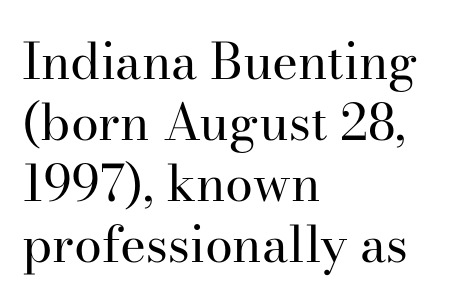
Q: Is the text bold? A: No.
Q: Is the text italic (slanted)? A: No, it is upright.
Q: Is the typeface a serif or a sans-serif typeface? A: Serif.
Q: Is the text underlined? A: No.
Q: How is the paragraph aligned? A: Left-aligned.
Q: Is the spacing between letters normal or unusually wide? A: Normal.
Q: Width (condensed, normal, or wide)? A: Normal.
Q: Stroke contrast? A: High.
Q: x-height? A: Small.
Q: Monospaced? A: No.
